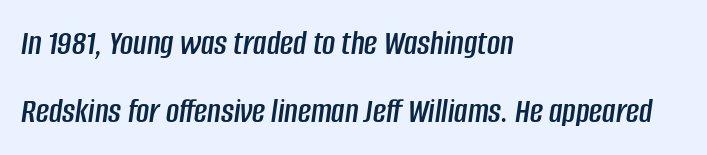
The image shows 36 px condensed type, italic (leaning right); set left-aligned, line spacing 1.89x, normal letter spacing, not underlined; low stroke contrast and a large x-height.
